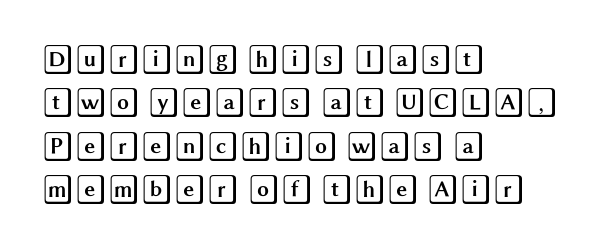
{"italic": "no", "width": "wide", "x_height": "large", "underline": "no", "align": "left", "line_spacing": "normal", "line_spacing_ratio": 1.45, "letter_spacing": "normal", "letter_spacing_em": 0.0, "glyph_px": 30}
